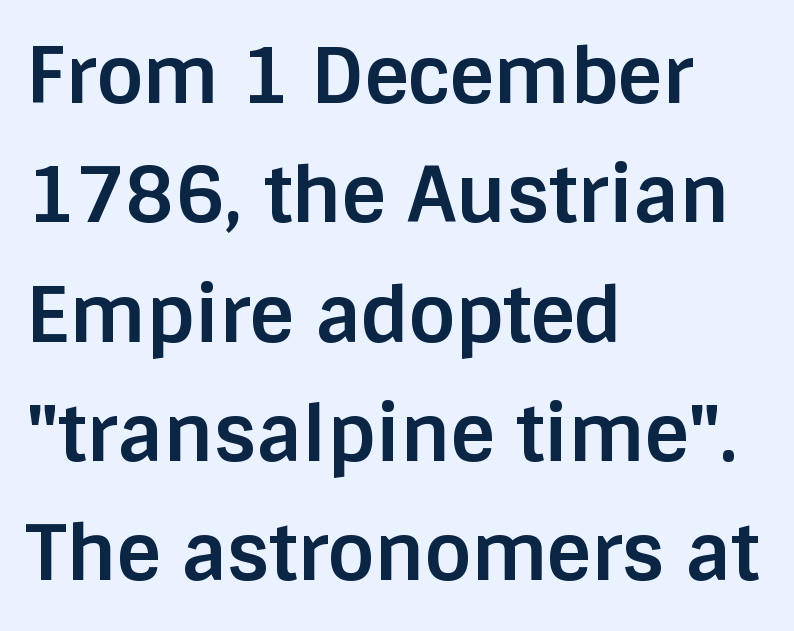
Q: Is the text bold? A: Yes.
Q: Is the text italic (slanted)? A: No, it is upright.
Q: Is the typeface a serif or a sans-serif typeface? A: Sans-serif.
Q: Is the text underlined? A: No.
Q: How is the paragraph aligned? A: Left-aligned.
Q: Is the spacing between letters normal or unusually wide? A: Normal.
Q: Is the spacing between lines tight, normal or loose? A: Normal.
Q: Width (condensed, normal, or wide)? A: Normal.
Q: Stroke contrast? A: Low.
Q: x-height? A: Large.
Q: Monospaced? A: No.
